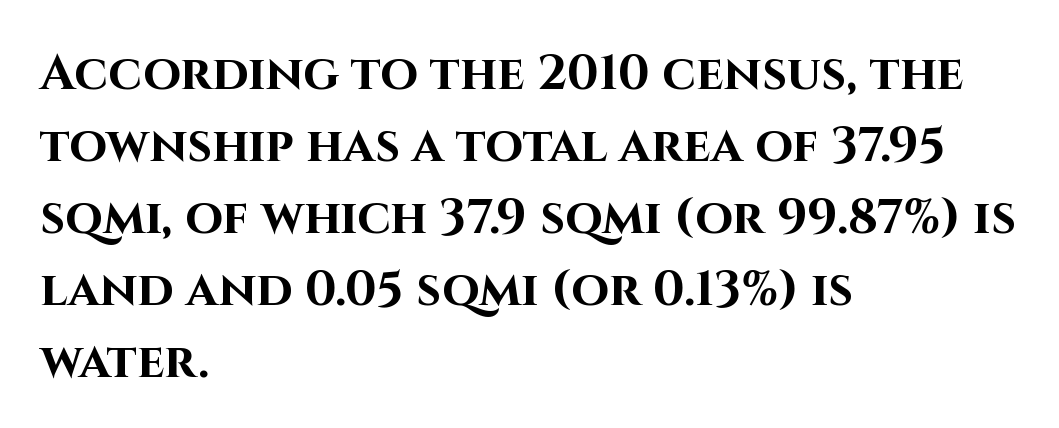
Q: Is the text bold? A: Yes.
Q: Is the text italic (slanted)? A: No, it is upright.
Q: Is the typeface a serif or a sans-serif typeface? A: Sans-serif.
Q: Is the text underlined? A: No.
Q: How is the paragraph aligned? A: Left-aligned.
Q: Is the spacing between letters normal or unusually wide? A: Normal.
Q: Is the spacing between lines tight, normal or loose? A: Normal.
Q: Width (condensed, normal, or wide)? A: Normal.
Q: Stroke contrast? A: High.
Q: x-height? A: Large.
Q: Monospaced? A: No.
